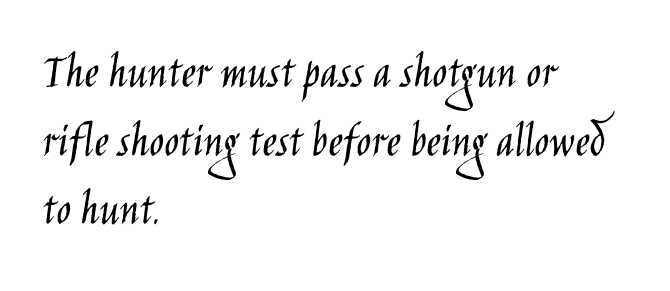
Q: Is the text bold? A: No.
Q: Is the text italic (slanted)? A: Yes.
Q: Is the typeface a serif or a sans-serif typeface? A: Sans-serif.
Q: Is the text underlined? A: No.
Q: How is the paragraph aligned? A: Left-aligned.
Q: Is the spacing between letters normal or unusually wide? A: Normal.
Q: Is the spacing between lines tight, normal or loose? A: Normal.
Q: Width (condensed, normal, or wide)? A: Condensed.
Q: Stroke contrast? A: Low.
Q: x-height? A: Large.
Q: Monospaced? A: No.
